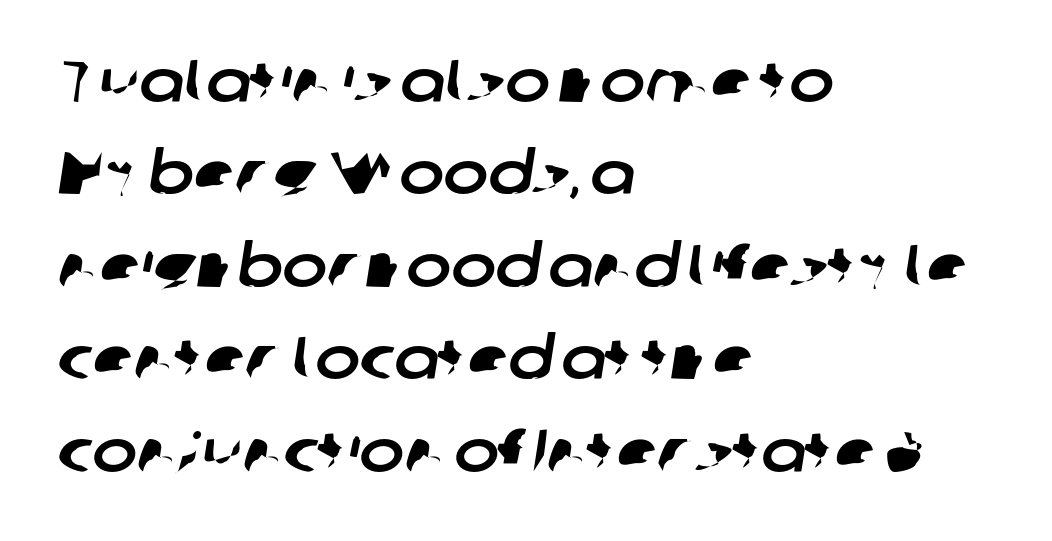
The ragged edge is on the right, which tells us the setting is flush left. The rendering uses natural spacing where letterforms have individual widths. The line texture is even and compact thanks to regular tracking. Each letter's strokes conclude bluntly, with no projecting serifs. The lines sit at an ordinary, default distance from one another. The space directly below the letters is spotless.
